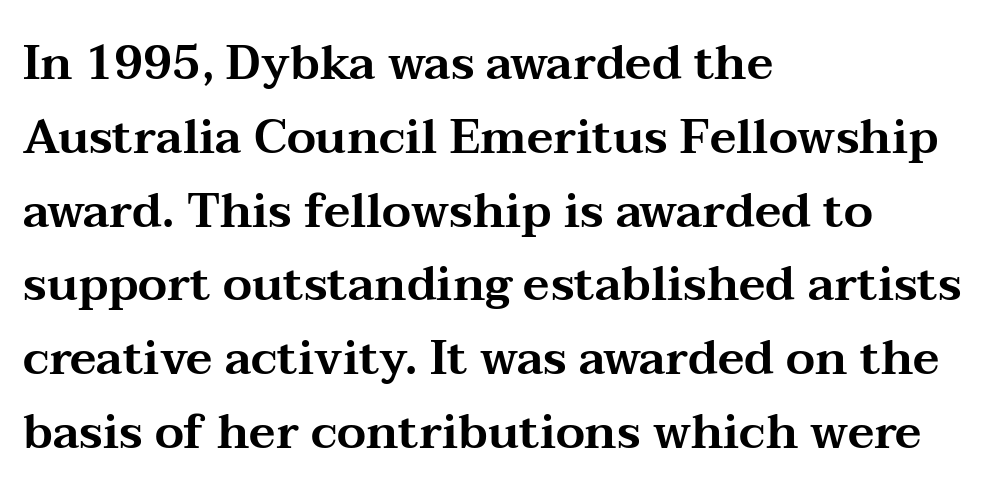
{"serif": "yes", "italic": "no", "width": "wide", "stroke_contrast": "medium", "x_height": "medium", "monospaced": "no", "underline": "no", "align": "left", "line_spacing": "normal", "line_spacing_ratio": 1.57, "letter_spacing": "normal", "letter_spacing_em": 0.0, "glyph_px": 47}
